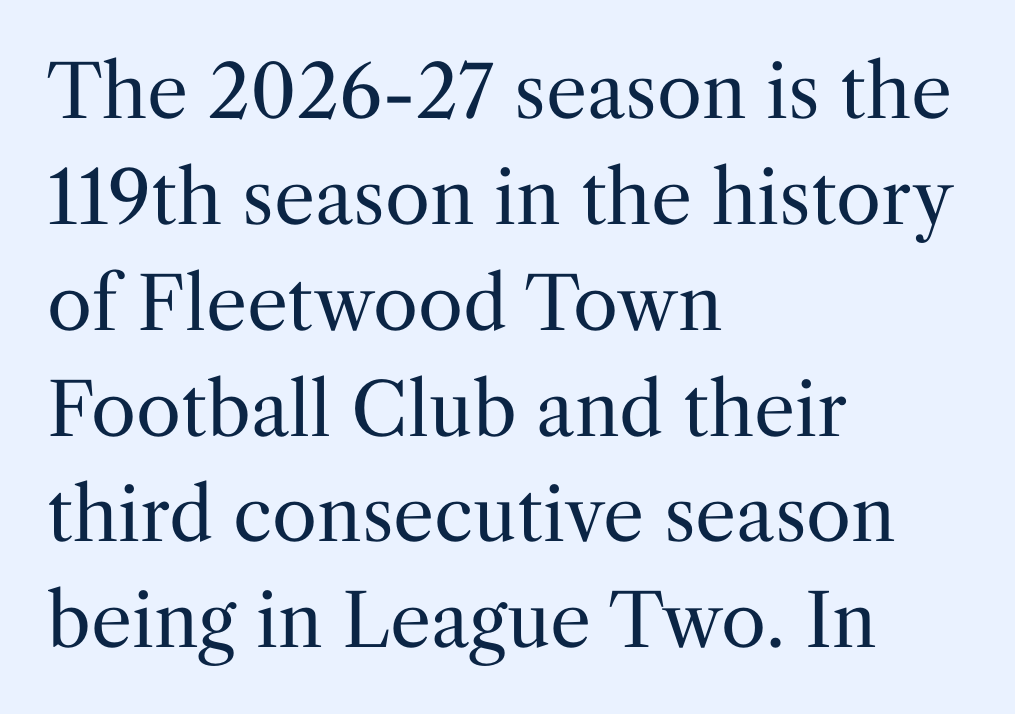
The image shows 73 px regular-weight serif type, upright; set left-aligned, normal line spacing (1.45x), normal letter spacing, not underlined; medium stroke contrast and a medium x-height.
